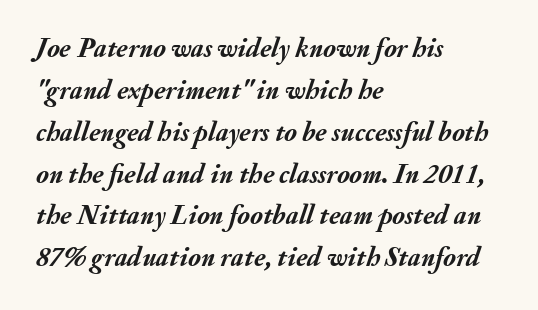
Q: Is the text bold? A: Yes.
Q: Is the text italic (slanted)? A: Yes, it leans right by about 20 degrees.
Q: Is the text underlined? A: No.
Q: How is the paragraph aligned? A: Left-aligned.
Q: Is the spacing between letters normal or unusually wide? A: Normal.
Q: Is the spacing between lines tight, normal or loose? A: Normal.
